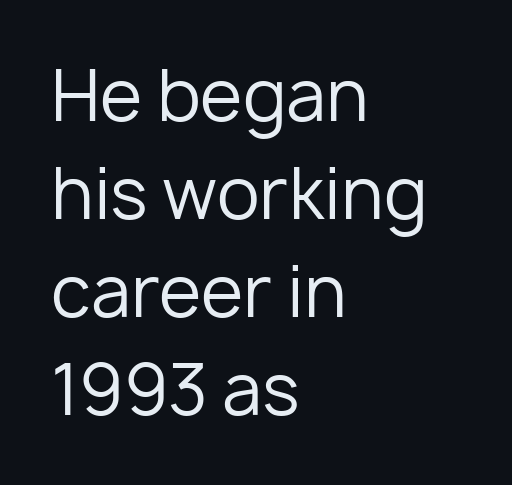
{"serif": "no", "italic": "no", "bold": "no", "weight": "regular", "width": "normal", "stroke_contrast": "low", "x_height": "medium", "monospaced": "no", "underline": "no", "align": "left", "line_spacing": "normal", "line_spacing_ratio": 1.42, "letter_spacing": "normal", "letter_spacing_em": 0.0, "glyph_px": 69}
